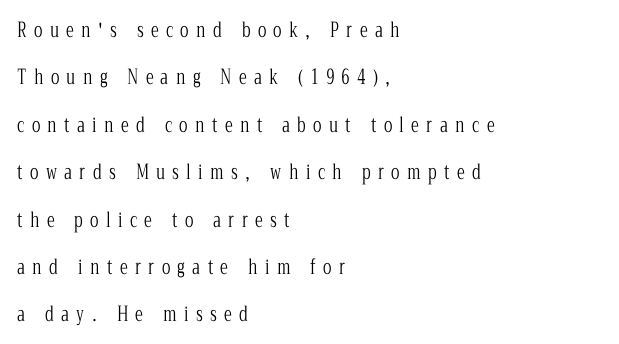
Type without underlining. This rendering uses left alignment, leaving the right contour irregular. Counters stay open thanks to moderate or lighter strokes. These lines have a slow, spaced-out rhythm from letter to letter. Compared with typical paragraphs, the rows here are farther apart. This is roman type, the default non-slanted kind.
